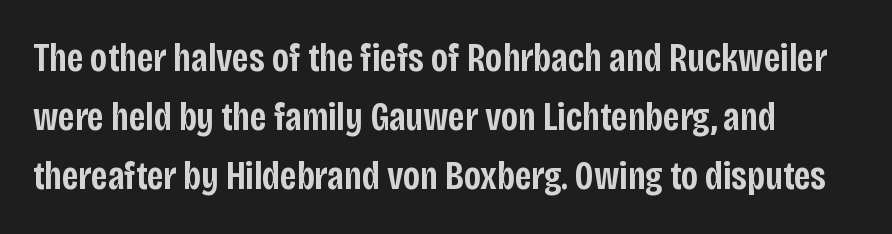
Q: Is the text bold? A: Semi-bold.
Q: Is the text italic (slanted)? A: No, it is upright.
Q: Is the typeface a serif or a sans-serif typeface? A: Sans-serif.
Q: Is the text underlined? A: No.
Q: How is the paragraph aligned? A: Left-aligned.
Q: Is the spacing between letters normal or unusually wide? A: Normal.
Q: Is the spacing between lines tight, normal or loose? A: Normal.
Q: Width (condensed, normal, or wide)? A: Condensed.
Q: Stroke contrast? A: Low.
Q: x-height? A: Large.
Q: Monospaced? A: No.
